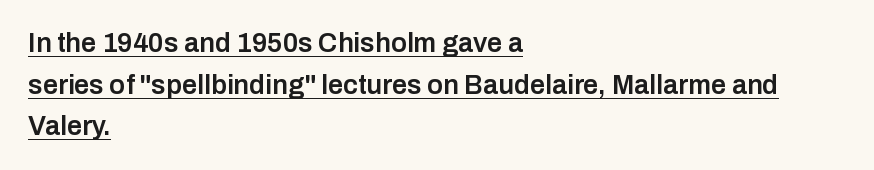
No extra tracking has been applied to these lines. The lettering holds an erect, upright posture throughout. Has an underline been added? It has. In terms of leading, this rendering sits right in the middle.
